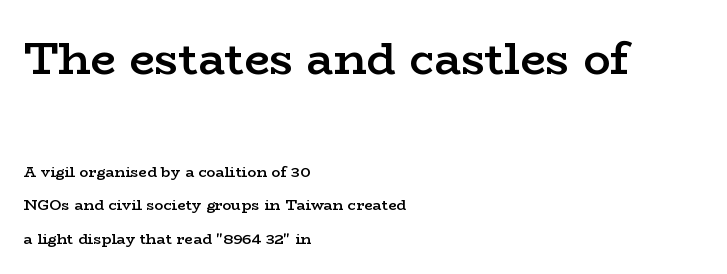
{"serif": "yes", "italic": "no", "bold": "semi", "weight": "semibold", "width": "wide", "stroke_contrast": "low", "x_height": "medium", "monospaced": "no", "underline": "no", "align": "left", "line_spacing": "loose", "line_spacing_ratio": 2.24, "letter_spacing": "normal", "letter_spacing_em": 0.0, "larger_block": "first", "size_ratio": 3.0, "glyph_px": 45}
